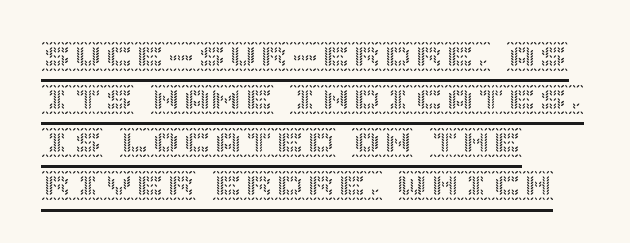
Q: Is the text italic (slanted)? A: No, it is upright.
Q: Is the text underlined? A: Yes.
Q: How is the paragraph aligned? A: Left-aligned.
Q: Is the spacing between letters normal or unusually wide? A: Normal.
Q: Is the spacing between lines tight, normal or loose? A: Normal.
Q: Width (condensed, normal, or wide)? A: Normal.
Q: x-height? A: Large.
